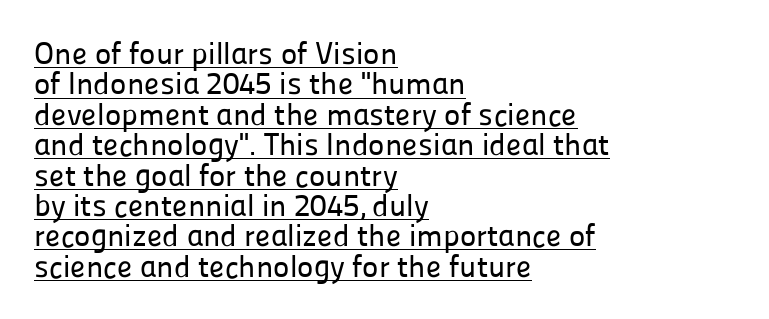
You can tell it's not italic because the verticals are truly vertical. Do the characters align in a grid? No, the font is proportional. A typesetter would call this zero additional tracking. Typeset ragged right — the left edge is the straight one. The rendering uses a small line-height, squeezing the rows. This is sans-serif lettering, the kind often seen on screens and signage.
